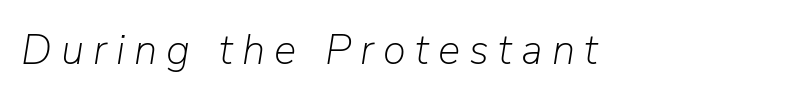
The image shows 42 px light type, italic (leaning right); set unusually wide letter spacing (+0.22 em), not underlined; low stroke contrast and a medium x-height.
